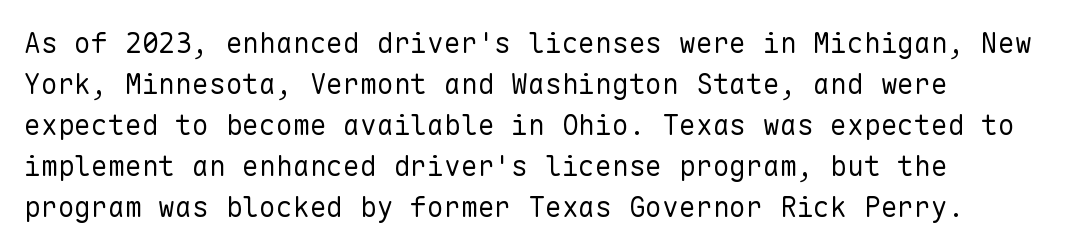
No letter is thick-stroked: the sample isn't bold. A normal amount of white space separates one row of letters from the next. Observe the ordinary spacing: letters are neighbours, not strangers. This sample has the even, mechanical cadence of fixed-width lettering. Observe the absence of serifs on each vertical stroke in this sample.
